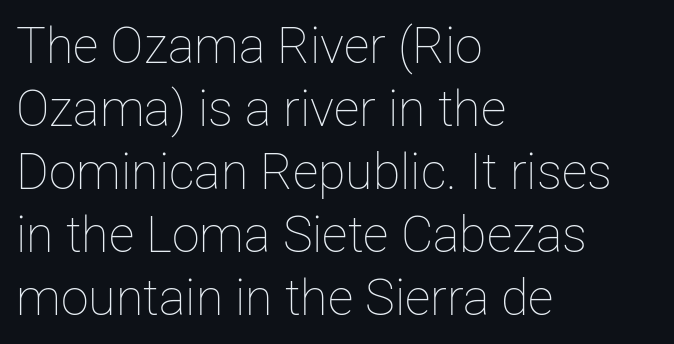
Q: Is the text bold? A: No.
Q: Is the text italic (slanted)? A: No, it is upright.
Q: Is the text underlined? A: No.
Q: How is the paragraph aligned? A: Left-aligned.
Q: Is the spacing between letters normal or unusually wide? A: Normal.
Q: Is the spacing between lines tight, normal or loose? A: Normal.
Q: Width (condensed, normal, or wide)? A: Normal.
Q: Stroke contrast? A: Low.
Q: x-height? A: Medium.
Q: Monospaced? A: No.
